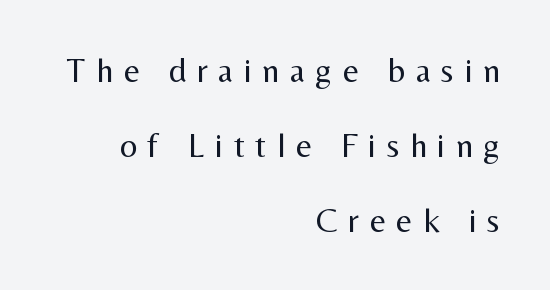
A bare baseline throughout the passage. The characters are drawn with everyday or finer stroke widths. Spacing verdict: proportional, widths tailored to each character. What's the leading like? Stretched, with rows far apart. Does the type have serifs? No, each stem ends abruptly. Typeset ragged left — the right edge is the straight one.
